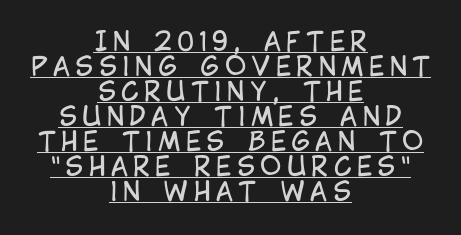
{"italic": "no", "bold": "no", "underline": "yes", "align": "center", "line_spacing": "tight", "line_spacing_ratio": 0.96, "letter_spacing": "wide", "letter_spacing_em": 0.2, "glyph_px": 26}
